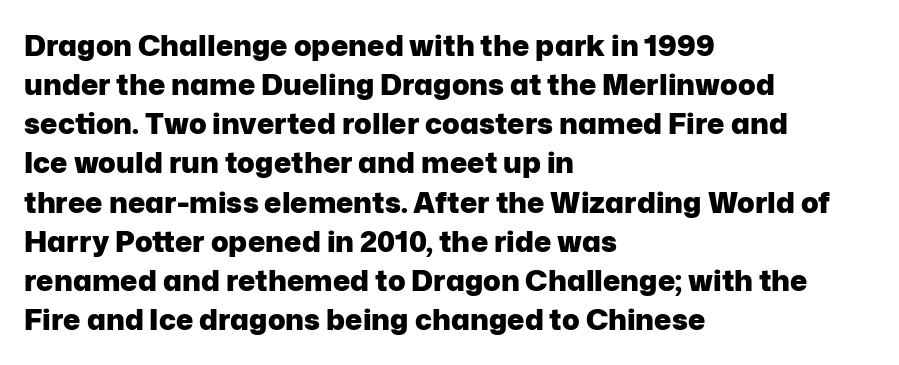
The image shows 29 px heavy sans-serif type, upright; set left-aligned, normal line spacing (1.35x), normal letter spacing, not underlined; low stroke contrast and a medium x-height.
